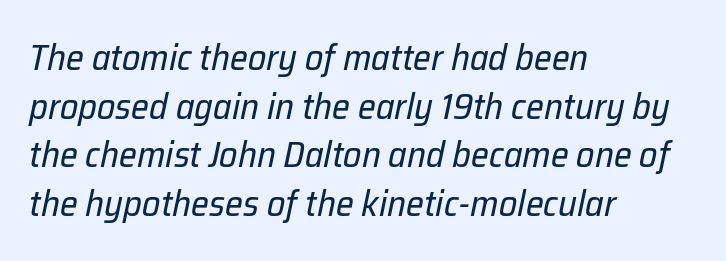
{"italic": "yes", "lean": "right", "slant_degrees": 12, "bold": "no", "weight": "regular", "width": "normal", "stroke_contrast": "low", "x_height": "medium", "monospaced": "no", "underline": "no", "align": "left", "line_spacing": "normal", "line_spacing_ratio": 1.35, "letter_spacing": "normal", "letter_spacing_em": 0.0, "glyph_px": 36}
